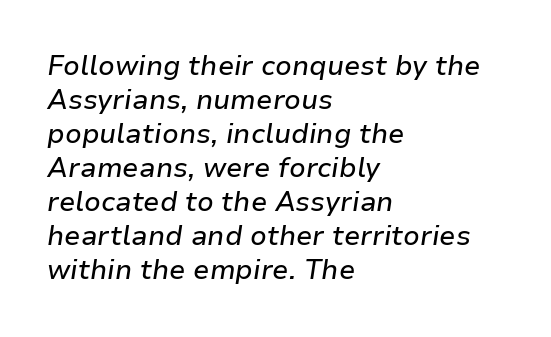
The lettering tilts uniformly, giving the passage an italic look. Does the copy run flush right? No — it runs flush left. The passage shown has conventional tracking throughout. Normally led — the rows are evenly, conventionally spaced. Nobody drew a line under any word here.
